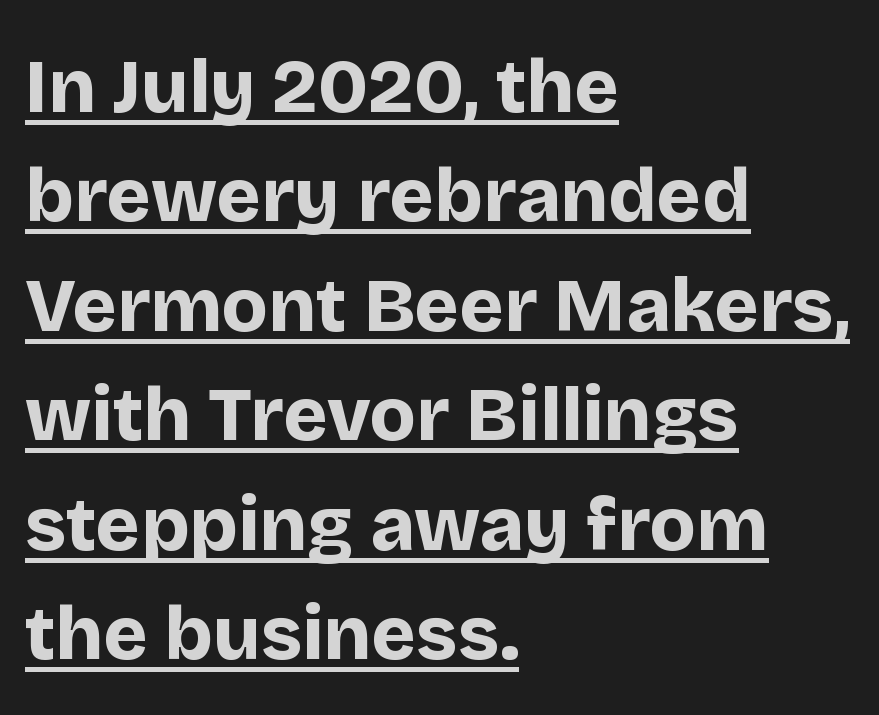
{"serif": "no", "italic": "no", "bold": "yes", "weight": "bold", "width": "normal", "stroke_contrast": "low", "x_height": "large", "monospaced": "no", "underline": "yes", "align": "left", "line_spacing": "normal", "line_spacing_ratio": 1.46, "letter_spacing": "normal", "letter_spacing_em": 0.0, "glyph_px": 75}
